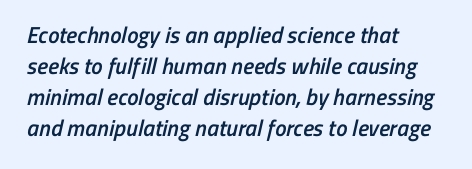
Q: Is the text bold? A: Semi-bold.
Q: Is the text underlined? A: No.
Q: How is the paragraph aligned? A: Left-aligned.
Q: Is the spacing between letters normal or unusually wide? A: Normal.
Q: Is the spacing between lines tight, normal or loose? A: Normal.
